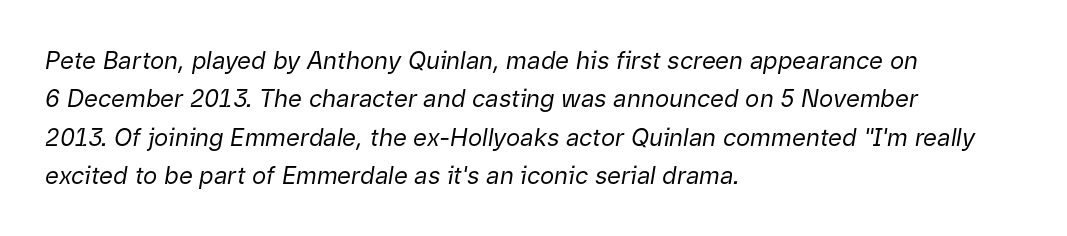
{"italic": "yes", "lean": "right", "slant_degrees": 9, "bold": "no", "underline": "no", "align": "left", "line_spacing": "normal", "line_spacing_ratio": 1.6, "letter_spacing": "normal", "letter_spacing_em": 0.0, "glyph_px": 24}
